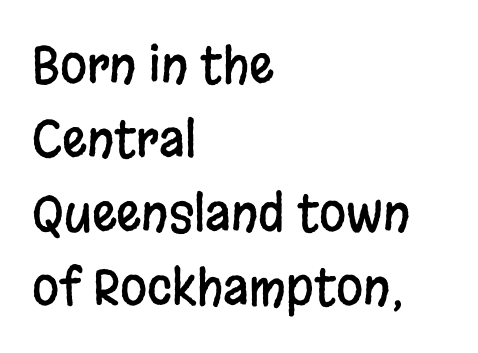
Notice how the passage keeps a crisp vertical edge on the left only. You can tell from the bare stems that sans-serif type was used. A typesetter would call this proportional, since set widths differ per character. Students, observe: this is what conventionally led text looks like. This rendering leaves character spacing at its baseline value. Nobody drew a line under any word here.
